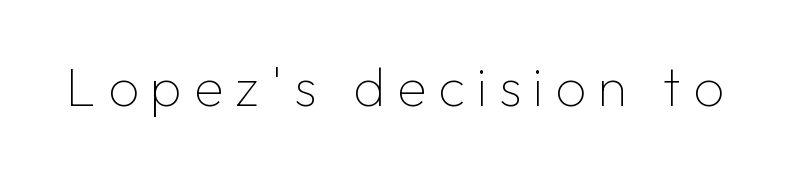
The image shows 54 px thin sans-serif type, upright; set unusually wide letter spacing (+0.22 em), not underlined; low stroke contrast and a medium x-height.
